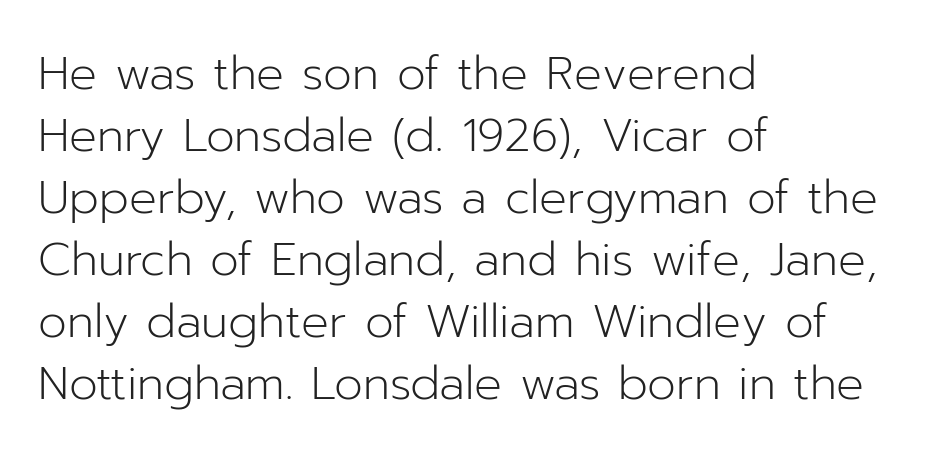
{"serif": "no", "italic": "no", "bold": "no", "weight": "light", "width": "normal", "stroke_contrast": "low", "x_height": "medium", "monospaced": "no", "underline": "no", "align": "left", "line_spacing": "normal", "line_spacing_ratio": 1.35, "letter_spacing": "normal", "letter_spacing_em": 0.0, "glyph_px": 46}
